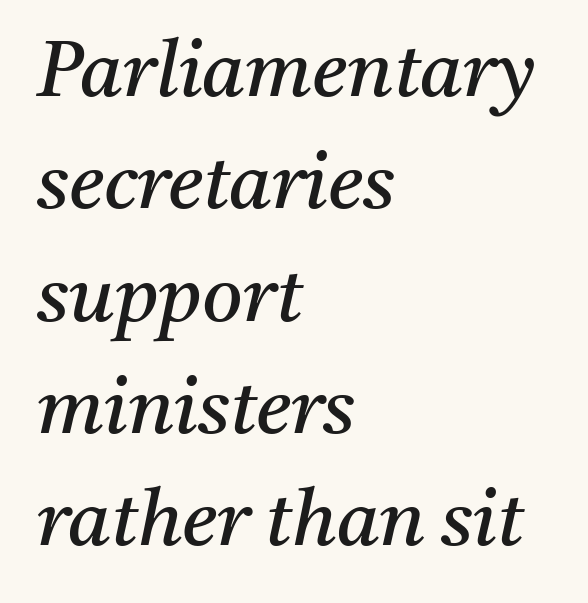
The image shows 78 px regular-weight serif type, italic (leaning right); set left-aligned, normal line spacing (1.44x), normal letter spacing, not underlined; medium stroke contrast and a medium x-height.
